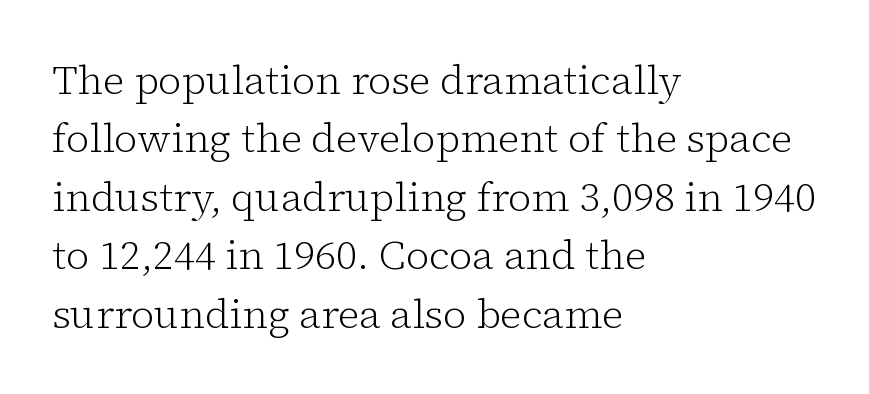
Is this a fixed-width face? No — the glyphs have proportional, varying widths. Weight: not bold — regular or lighter. A bare baseline throughout the passage. Font category for this specimen: serif. Normally led — the rows are evenly, conventionally spaced.
